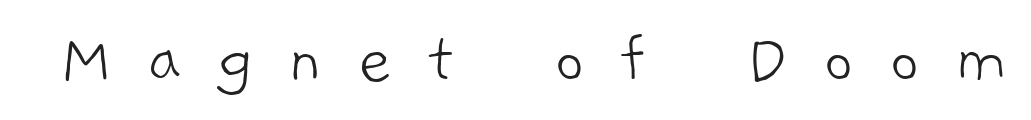
Q: Is the text bold? A: No.
Q: Is the typeface a serif or a sans-serif typeface? A: Sans-serif.
Q: Is the text underlined? A: No.
Q: Is the spacing between letters normal or unusually wide? A: Unusually wide.
Q: Width (condensed, normal, or wide)? A: Normal.
Q: Stroke contrast? A: Low.
Q: x-height? A: Medium.
Q: Monospaced? A: No.
